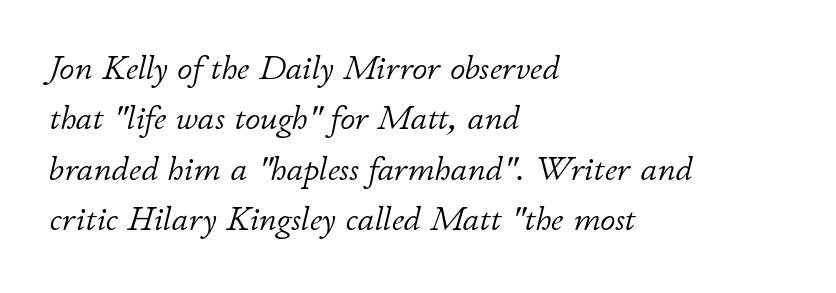
The passage shown is not bold in any degree. Descender tails drop into unmarked territory. Regarding leading, the lines here are spaced in the standard way. Looks like regular typesetting: each glyph gets only the width it needs.
